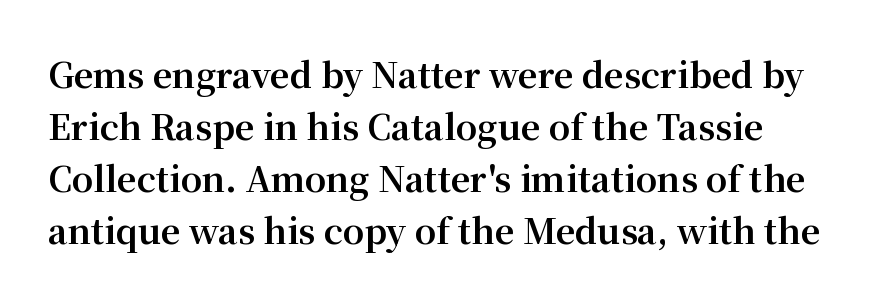
{"serif": "yes", "italic": "no", "bold": "yes", "weight": "bold", "width": "normal", "stroke_contrast": "medium", "x_height": "medium", "monospaced": "no", "underline": "no", "line_spacing": "normal", "line_spacing_ratio": 1.53, "letter_spacing": "normal", "letter_spacing_em": 0.0, "glyph_px": 34}
